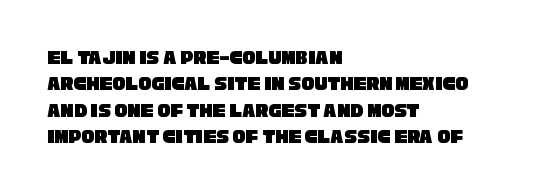
{"underline": "no", "align": "left", "line_spacing": "normal", "line_spacing_ratio": 1.26, "letter_spacing": "normal", "letter_spacing_em": 0.0, "glyph_px": 21}
